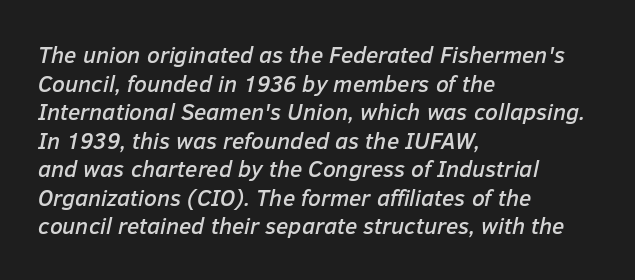
{"italic": "yes", "lean": "right", "slant_degrees": 12, "underline": "no", "align": "left", "line_spacing_ratio": 1.24, "letter_spacing": "normal", "letter_spacing_em": 0.0, "glyph_px": 23}
